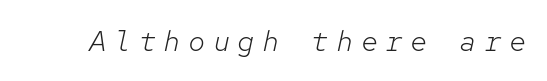
{"italic": "yes", "lean": "right", "slant_degrees": 12, "bold": "no", "weight": "light", "width": "normal", "stroke_contrast": "low", "x_height": "medium", "monospaced": "yes", "underline": "no", "letter_spacing": "wide", "letter_spacing_em": 0.25, "glyph_px": 29}
